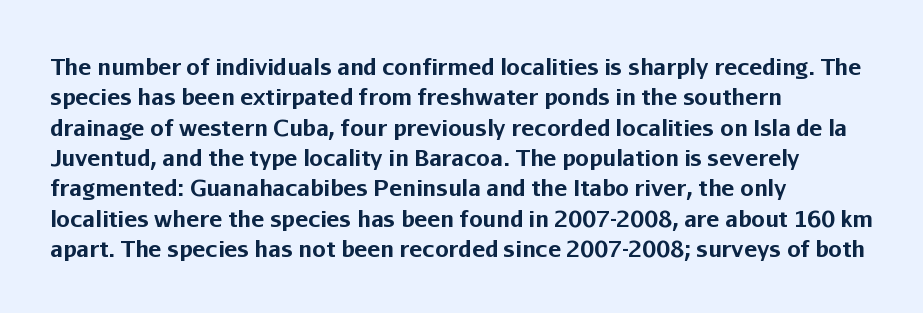
Q: Is the text bold? A: Yes.
Q: Is the text italic (slanted)? A: No, it is upright.
Q: Is the text underlined? A: No.
Q: How is the paragraph aligned? A: Left-aligned.
Q: Is the spacing between letters normal or unusually wide? A: Normal.
Q: Is the spacing between lines tight, normal or loose? A: Normal.
